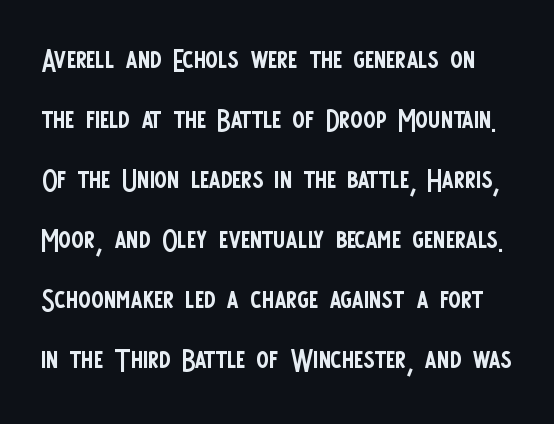
The image shows 38 px regular-weight, condensed sans-serif type, upright; set normal line spacing (1.58x), normal letter spacing, not underlined; low stroke contrast and a large x-height.
